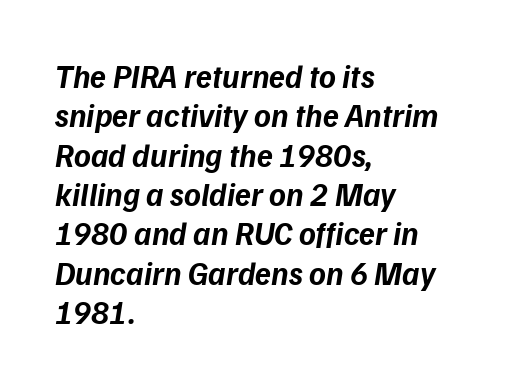
The image shows 32 px bold sans-serif type; set left-aligned, line spacing 1.23x, normal letter spacing, not underlined; low stroke contrast and a medium x-height.
